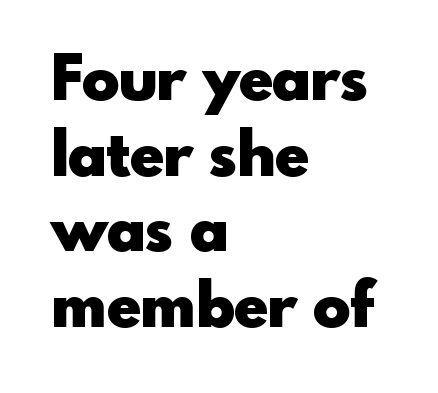
The face used here is proportionally spaced, like ordinary book or web type. Any mark beneath the type? The region is blank. I'd describe the lettering as bold — thick and assertive. When letters stand straight like this, we call the style roman or upright. Short note: letters normally spaced.
